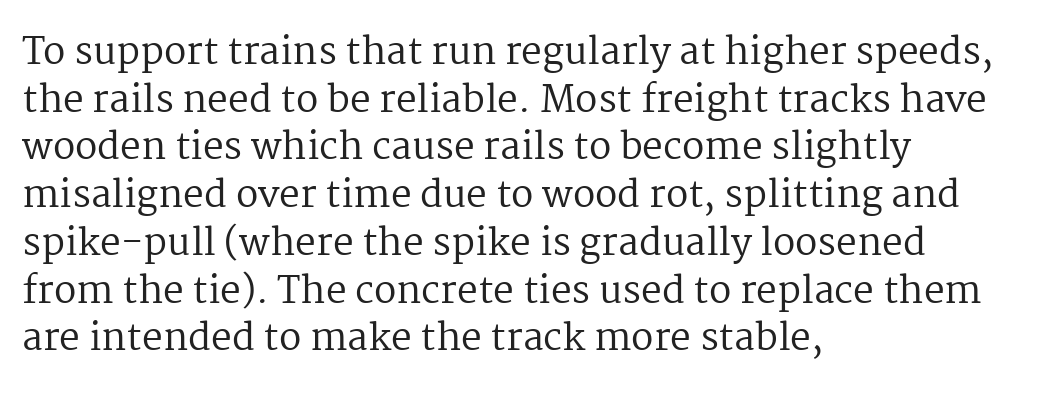
{"serif": "yes", "italic": "no", "bold": "no", "weight": "regular", "width": "normal", "stroke_contrast": "medium", "x_height": "medium", "monospaced": "no", "underline": "no", "align": "left", "line_spacing": "normal", "line_spacing_ratio": 1.29, "letter_spacing": "normal", "letter_spacing_em": 0.0, "glyph_px": 37}
